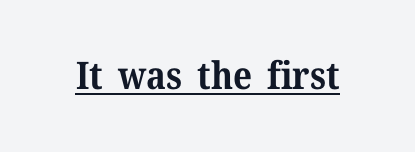
Q: Is the text bold? A: Yes.
Q: Is the text italic (slanted)? A: No, it is upright.
Q: Is the typeface a serif or a sans-serif typeface? A: Serif.
Q: Is the text underlined? A: Yes.
Q: Is the spacing between letters normal or unusually wide? A: Normal.
Q: Width (condensed, normal, or wide)? A: Normal.
Q: Stroke contrast? A: Medium.
Q: x-height? A: Medium.
Q: Monospaced? A: No.
